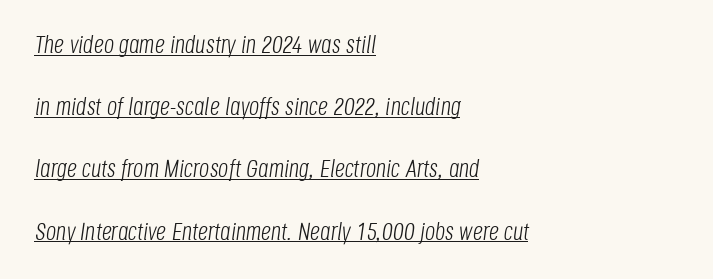
The image shows 25 px text type, italic (leaning right); set left-aligned, loose line spacing (2.49x), normal letter spacing, underlined.
